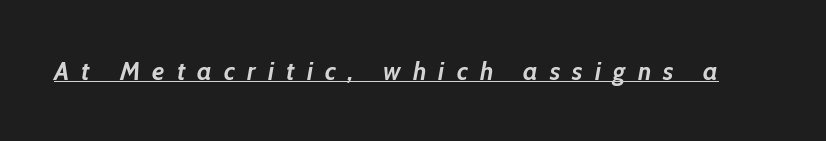
{"italic": "yes", "lean": "right", "slant_degrees": 10, "bold": "yes", "underline": "yes", "letter_spacing": "wide", "letter_spacing_em": 0.47, "glyph_px": 26}
